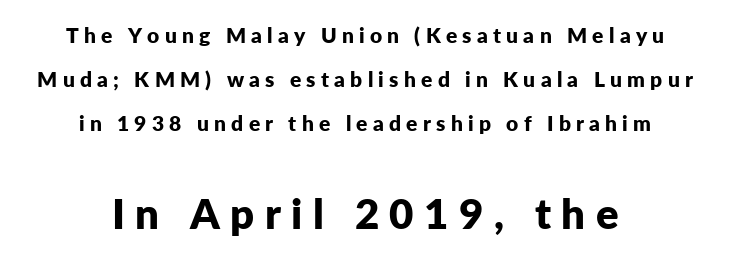
The image shows 42 px bold sans-serif type, upright; set centered, loose line spacing (2.09x), unusually wide letter spacing (+0.25 em), not underlined; the second (bottom) block is 2.0x larger; low stroke contrast and a medium x-height.
